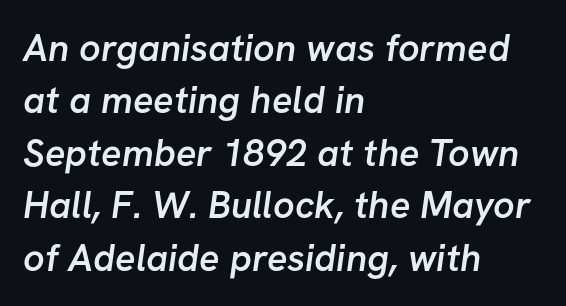
{"serif": "no", "bold": "semi", "weight": "semibold", "width": "normal", "stroke_contrast": "low", "x_height": "medium", "monospaced": "no", "underline": "no", "align": "left", "line_spacing": "normal", "line_spacing_ratio": 1.38, "letter_spacing": "normal", "letter_spacing_em": 0.0, "glyph_px": 38}
